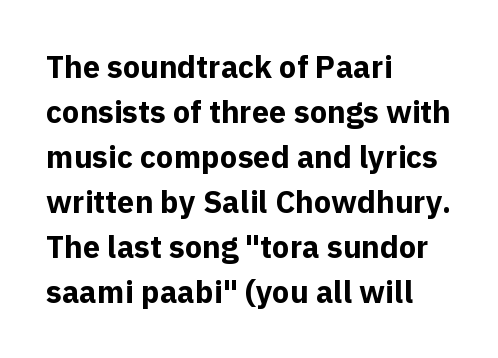
The image shows 31 px bold sans-serif type, upright; set left-aligned, normal line spacing (1.45x), normal letter spacing, not underlined; a medium x-height.
